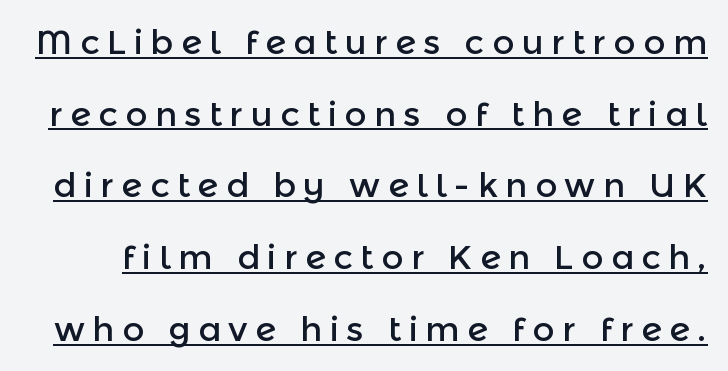
Q: Is the text italic (slanted)? A: No, it is upright.
Q: Is the typeface a serif or a sans-serif typeface? A: Sans-serif.
Q: Is the text underlined? A: Yes.
Q: Is the spacing between letters normal or unusually wide? A: Unusually wide.
Q: Is the spacing between lines tight, normal or loose? A: Loose.
Q: Width (condensed, normal, or wide)? A: Normal.
Q: x-height? A: Medium.
Q: Monospaced? A: No.
